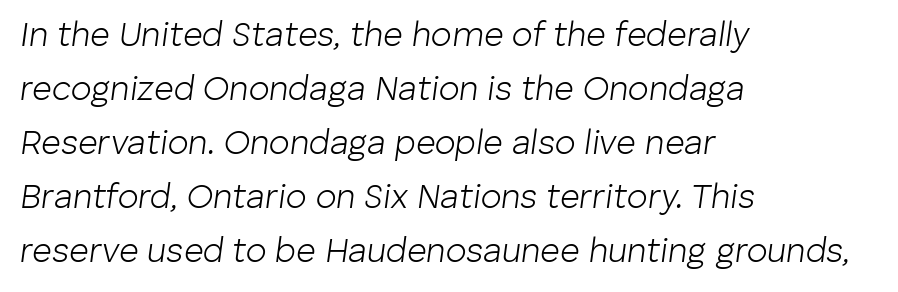
{"italic": "yes", "lean": "right", "slant_degrees": 8, "bold": "no", "weight": "light", "width": "normal", "stroke_contrast": "low", "x_height": "medium", "monospaced": "no", "underline": "no", "align": "left", "line_spacing": "normal", "line_spacing_ratio": 1.59, "letter_spacing": "normal", "letter_spacing_em": 0.0, "glyph_px": 34}
